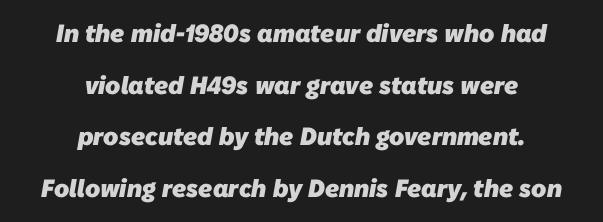
Q: Is the text bold? A: Yes.
Q: Is the text underlined? A: No.
Q: How is the paragraph aligned? A: Centered.
Q: Is the spacing between letters normal or unusually wide? A: Normal.
Q: Is the spacing between lines tight, normal or loose? A: Loose.
